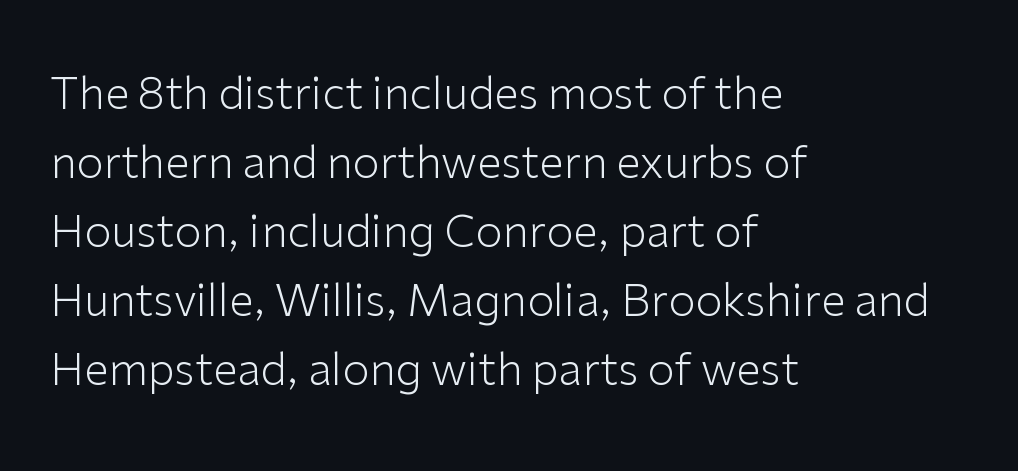
The horizontal fit of the characters is conventional and even. Nope, no serifs anywhere on these letters. On a weight scale, this lands at 450 or below. The glyphs are unaccompanied by any horizontal stroke below them.
